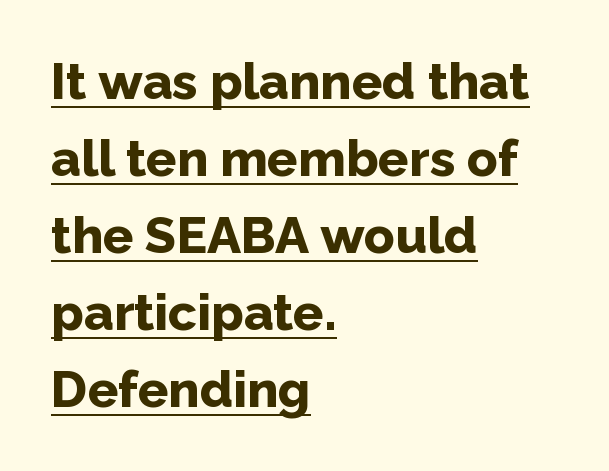
The rendering uses the underline text-decoration. Line beginnings align vertically; line endings do not. Tracking here is standard; glyphs follow each other at the usual distance. Notice how the stems are strictly vertical — no italics here. Each letter keeps its own natural width here, so spacing adapts to shape.
